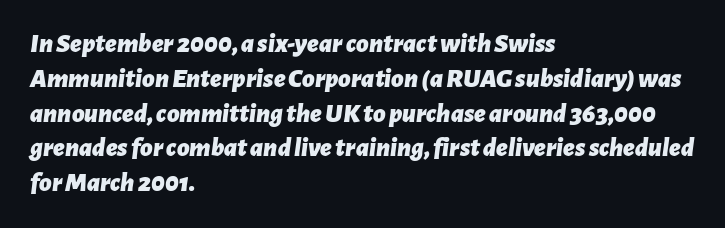
The characters look thick and weighty, a clear bold. Is the letter spacing exaggerated? No — it looks like the ordinary default. One glance says typical: line gaps are just what's usual. The rag falls on the right side of this text block. The string is rendered with underlining switched off.
